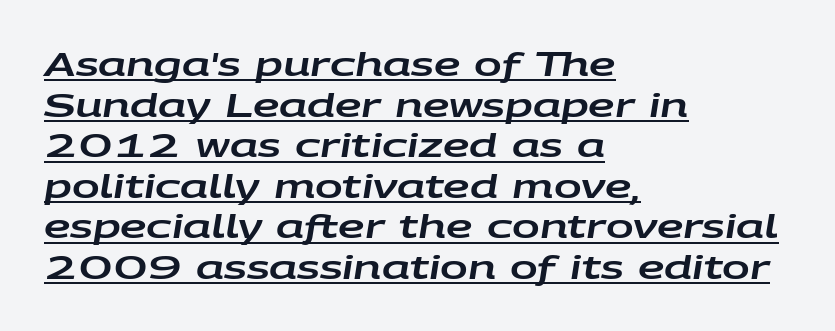
Q: Is the text italic (slanted)? A: Yes, it leans right by about 9 degrees.
Q: Is the text underlined? A: Yes.
Q: How is the paragraph aligned? A: Left-aligned.
Q: Is the spacing between letters normal or unusually wide? A: Normal.
Q: Width (condensed, normal, or wide)? A: Wide.
Q: Stroke contrast? A: Low.
Q: x-height? A: Large.
Q: Monospaced? A: No.
